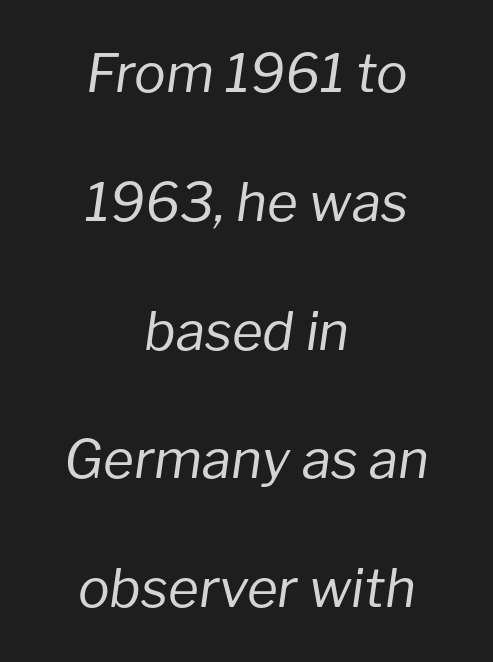
{"italic": "yes", "lean": "right", "slant_degrees": 8, "bold": "no", "weight": "regular", "width": "normal", "stroke_contrast": "low", "x_height": "medium", "monospaced": "no", "underline": "no", "align": "center", "line_spacing": "loose", "line_spacing_ratio": 2.43, "letter_spacing": "normal", "letter_spacing_em": 0.0, "glyph_px": 53}
